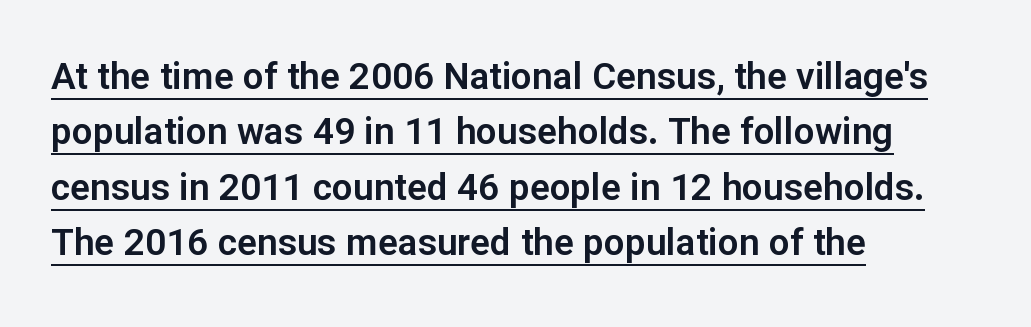
Posture: vertical. Looks like someone drew a line under every word here. These lines stack with their left ends in a neat column. Spacing verdict: proportional, widths tailored to each character. Baseline-to-baseline distance is the conventional proportion of letter height. The face used here is a sans, in the tradition of grotesques and geometrics.
